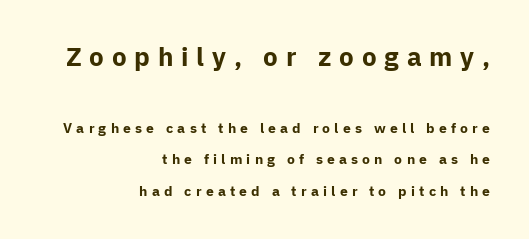
{"italic": "no", "bold": "yes", "underline": "no", "align": "right", "line_spacing": "loose", "line_spacing_ratio": 2.24, "letter_spacing": "wide", "letter_spacing_em": 0.3, "larger_block": "first", "size_ratio": 1.86, "glyph_px": 26}
